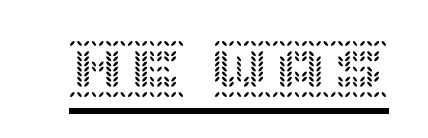
The lettering is marked with a stroke running underneath it. Compared with typical body copy, the letter spacing here is the same. Posture: vertical.
